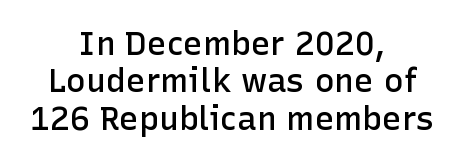
The image shows 33 px semibold sans-serif type, upright; set centered, tight line spacing (1.13x), normal letter spacing, not underlined; low stroke contrast and a medium x-height.
